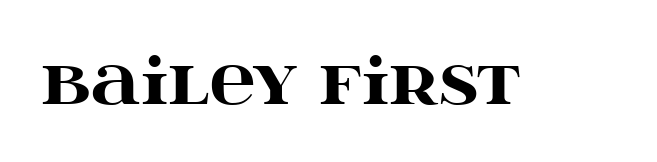
Q: Is the text bold? A: Yes.
Q: Is the text italic (slanted)? A: No, it is upright.
Q: Is the typeface a serif or a sans-serif typeface? A: Serif.
Q: Is the text underlined? A: No.
Q: Is the spacing between letters normal or unusually wide? A: Normal.
Q: Width (condensed, normal, or wide)? A: Wide.
Q: Stroke contrast? A: High.
Q: x-height? A: Large.
Q: Monospaced? A: No.
